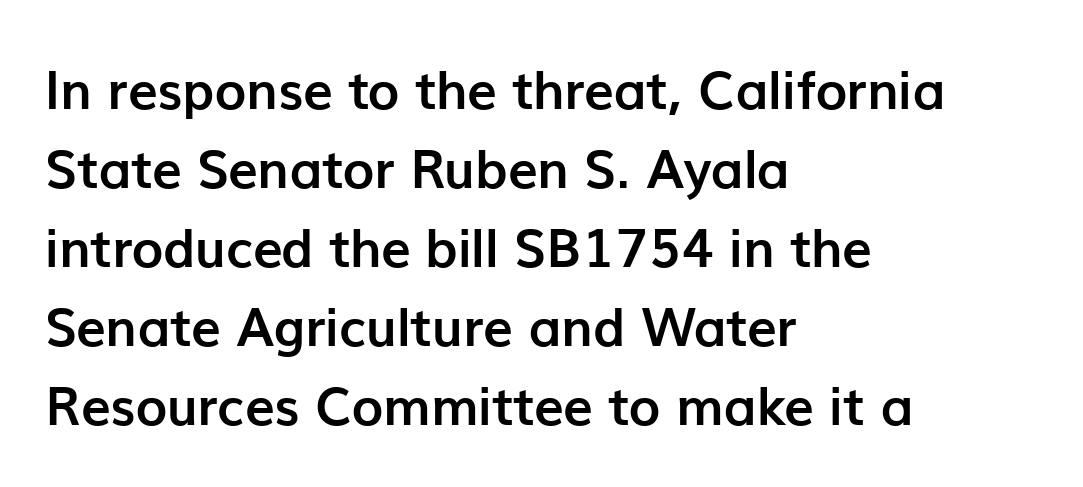
The specimen omits any rule beneath the text block's lines. Strokes here are thick enough to call this a true bold. Successive baselines arrive at the customary interval. A typesetter would label this face a sans. Notice how the stems are strictly vertical — no italics here. Each letter keeps its own natural width here, so spacing adapts to shape.
